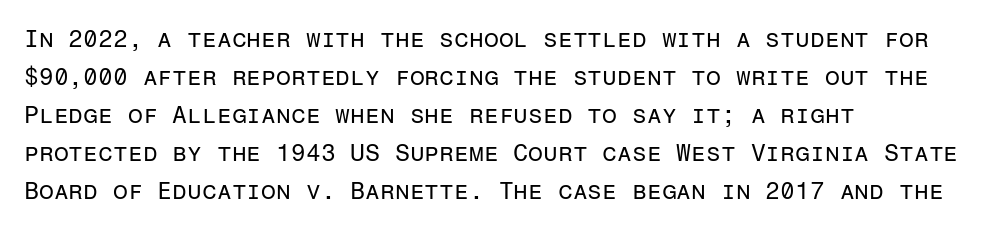
Caption: standard tracking, unaltered. How would I describe the line gaps? Plain and ordinary. Notice how the stems are strictly vertical — no italics here. The typeface has the unassuming heft of standard copy or less. The lines are quadded left.
